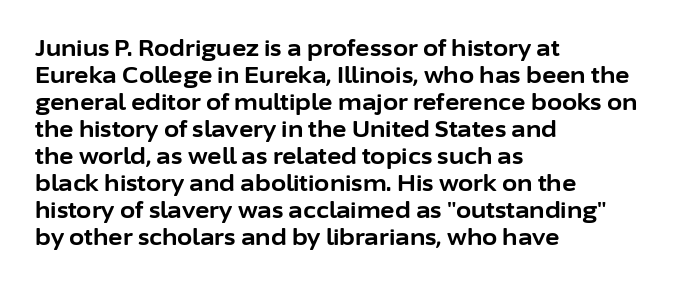
{"italic": "no", "bold": "yes", "underline": "no", "align": "left", "line_spacing_ratio": 1.23, "letter_spacing": "normal", "letter_spacing_em": 0.0, "glyph_px": 22}
